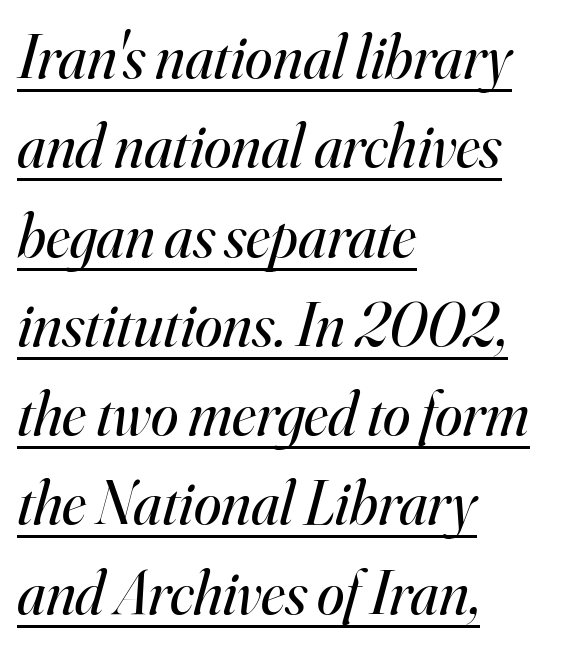
The image shows 62 px regular-weight serif type, italic (leaning right); set left-aligned, normal line spacing (1.44x), normal letter spacing, underlined; high stroke contrast and a small x-height.
